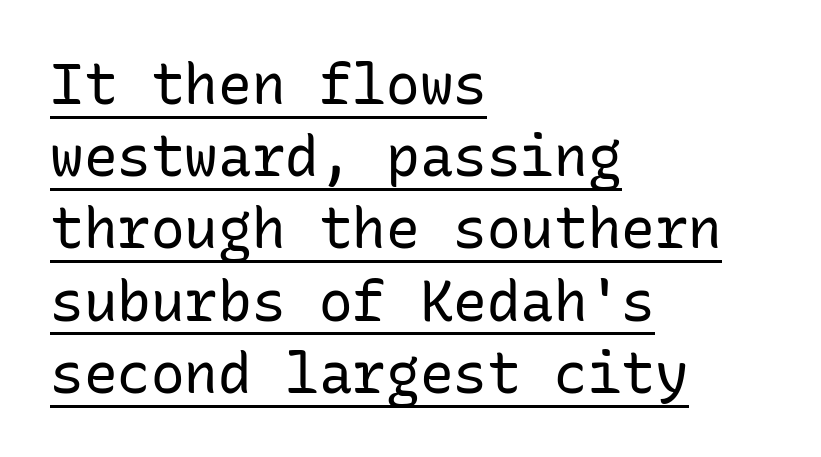
The image shows 56 px regular-weight sans-serif type, upright, monospaced; set left-aligned, normal line spacing (1.29x), normal letter spacing, underlined; low stroke contrast and a medium x-height.
